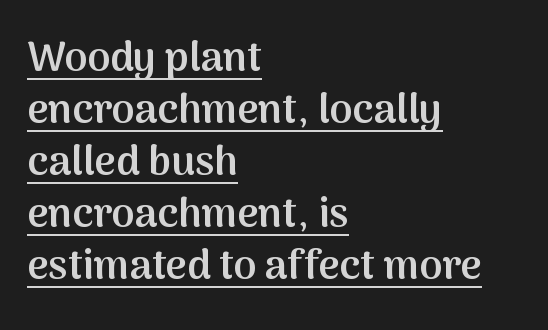
The image shows 41 px semibold sans-serif type, upright; set left-aligned, normal line spacing (1.27x), normal letter spacing, underlined; medium stroke contrast and a medium x-height.
